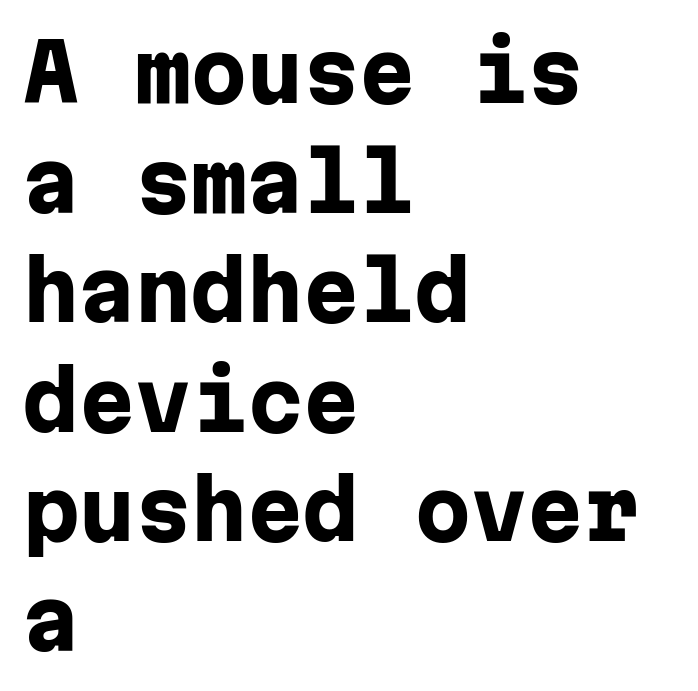
{"serif": "no", "italic": "no", "bold": "yes", "weight": "heavy", "width": "normal", "stroke_contrast": "low", "x_height": "medium", "monospaced": "yes", "underline": "no", "align": "left", "line_spacing": "normal", "line_spacing_ratio": 1.37, "letter_spacing": "normal", "letter_spacing_em": 0.0, "glyph_px": 80}
